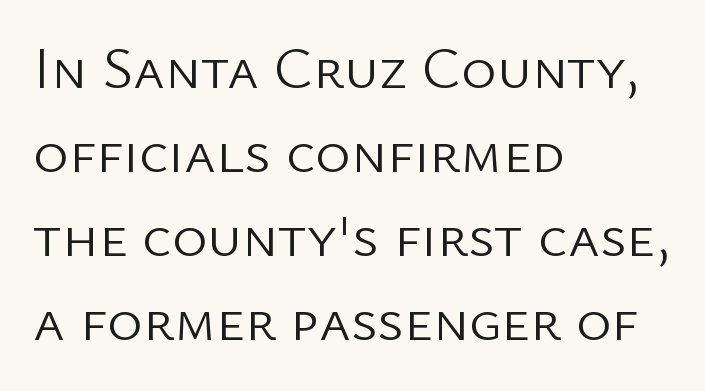
Q: Is the text bold? A: No.
Q: Is the text italic (slanted)? A: No, it is upright.
Q: Is the typeface a serif or a sans-serif typeface? A: Sans-serif.
Q: Is the text underlined? A: No.
Q: How is the paragraph aligned? A: Left-aligned.
Q: Is the spacing between letters normal or unusually wide? A: Normal.
Q: Is the spacing between lines tight, normal or loose? A: Normal.
Q: Width (condensed, normal, or wide)? A: Normal.
Q: Stroke contrast? A: Low.
Q: x-height? A: Medium.
Q: Monospaced? A: No.
